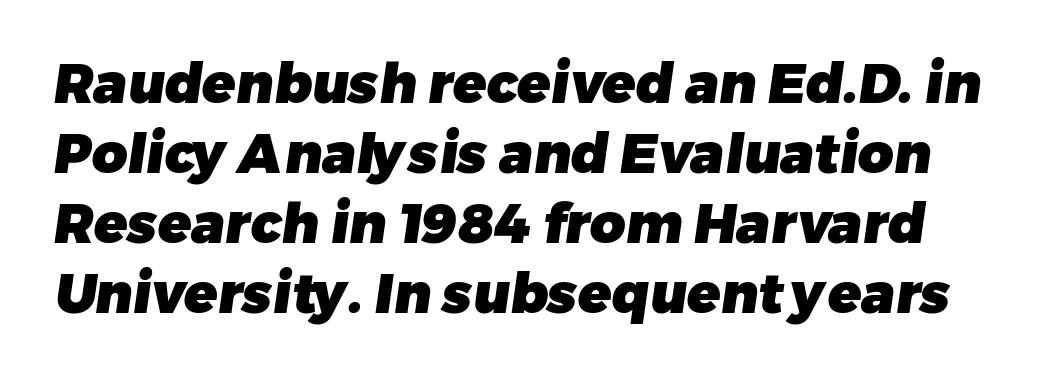
{"serif": "no", "bold": "yes", "weight": "heavy", "width": "normal", "stroke_contrast": "low", "x_height": "medium", "monospaced": "no", "underline": "no", "line_spacing": "normal", "line_spacing_ratio": 1.27, "letter_spacing": "normal", "letter_spacing_em": 0.0, "glyph_px": 55}
